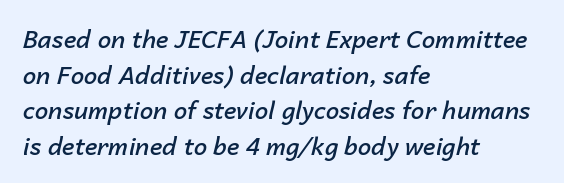
Q: Is the text bold? A: Semi-bold.
Q: Is the text italic (slanted)? A: Yes, it leans right by about 14 degrees.
Q: Is the text underlined? A: No.
Q: How is the paragraph aligned? A: Left-aligned.
Q: Is the spacing between letters normal or unusually wide? A: Normal.
Q: Is the spacing between lines tight, normal or loose? A: Normal.
